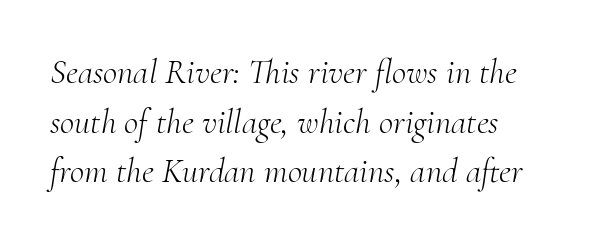
Q: Is the text bold? A: No.
Q: Is the text italic (slanted)? A: Yes, it leans right by about 10 degrees.
Q: Is the typeface a serif or a sans-serif typeface? A: Serif.
Q: Is the text underlined? A: No.
Q: How is the paragraph aligned? A: Left-aligned.
Q: Is the spacing between letters normal or unusually wide? A: Normal.
Q: Is the spacing between lines tight, normal or loose? A: Normal.
Q: Width (condensed, normal, or wide)? A: Normal.
Q: Stroke contrast? A: Medium.
Q: x-height? A: Small.
Q: Monospaced? A: No.
